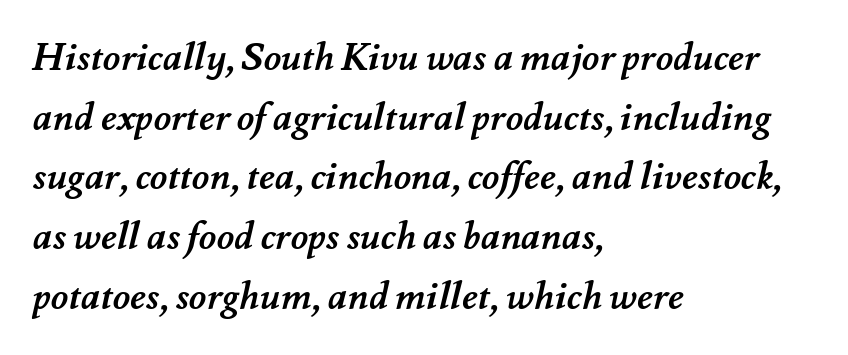
Alignment: flush left. Leading: standard. The characters look thick and weighty, a clear bold. Looks like regular typesetting: each glyph gets only the width it needs. The rendering keeps characters at their native spacing. The passage shown is not underscored anywhere.
